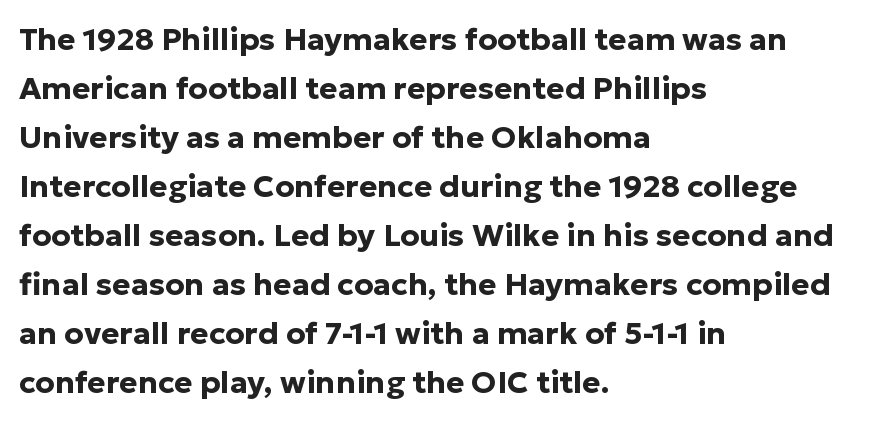
Q: Is the text bold? A: Yes.
Q: Is the text italic (slanted)? A: No, it is upright.
Q: Is the typeface a serif or a sans-serif typeface? A: Sans-serif.
Q: Is the text underlined? A: No.
Q: How is the paragraph aligned? A: Left-aligned.
Q: Is the spacing between letters normal or unusually wide? A: Normal.
Q: Is the spacing between lines tight, normal or loose? A: Normal.
Q: Width (condensed, normal, or wide)? A: Normal.
Q: Stroke contrast? A: Low.
Q: x-height? A: Medium.
Q: Monospaced? A: No.
